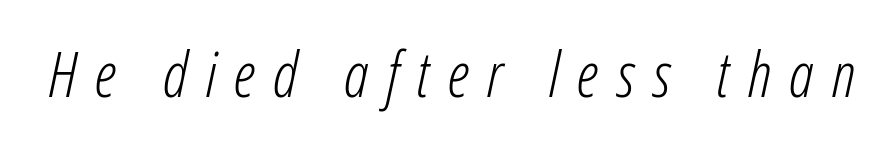
The image shows 62 px light, condensed type, italic (leaning right); set unusually wide letter spacing (+0.29 em), not underlined; low stroke contrast and a medium x-height.
